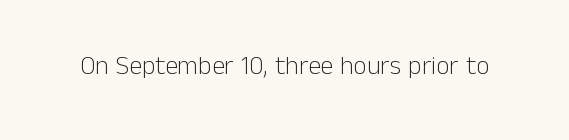
Q: Is the text bold? A: No.
Q: Is the text italic (slanted)? A: No, it is upright.
Q: Is the text underlined? A: No.
Q: Is the spacing between letters normal or unusually wide? A: Normal.
